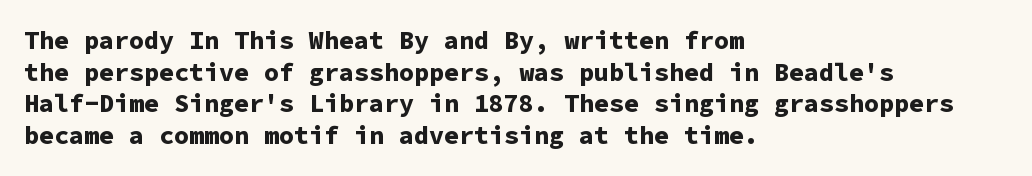
Q: Is the text bold? A: Yes.
Q: Is the text italic (slanted)? A: No, it is upright.
Q: Is the text underlined? A: No.
Q: How is the paragraph aligned? A: Left-aligned.
Q: Is the spacing between letters normal or unusually wide? A: Normal.
Q: Is the spacing between lines tight, normal or loose? A: Normal.
